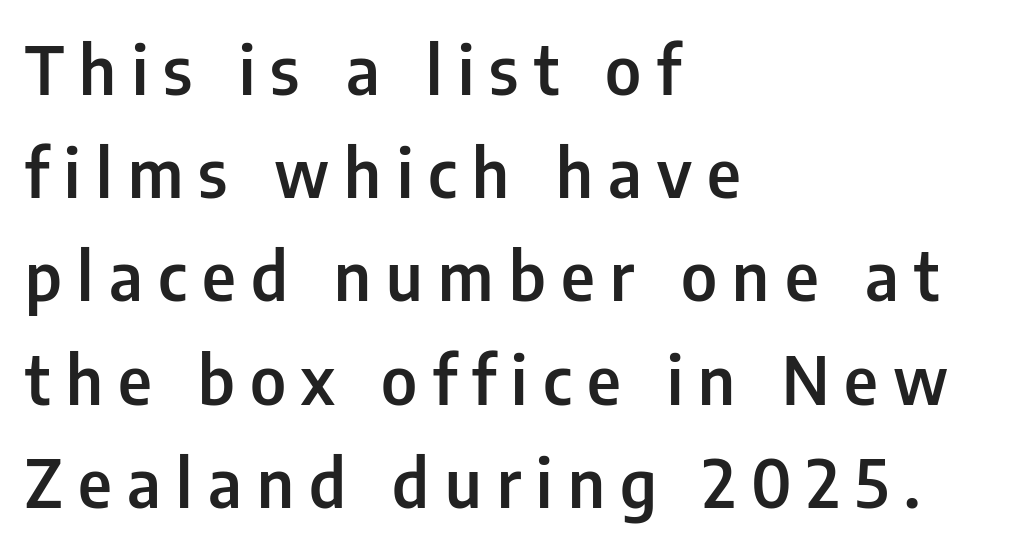
{"serif": "no", "italic": "no", "bold": "semi", "weight": "semibold", "width": "condensed", "stroke_contrast": "low", "x_height": "medium", "monospaced": "no", "underline": "no", "align": "left", "line_spacing": "normal", "line_spacing_ratio": 1.54, "letter_spacing": "wide", "letter_spacing_em": 0.23, "glyph_px": 67}
